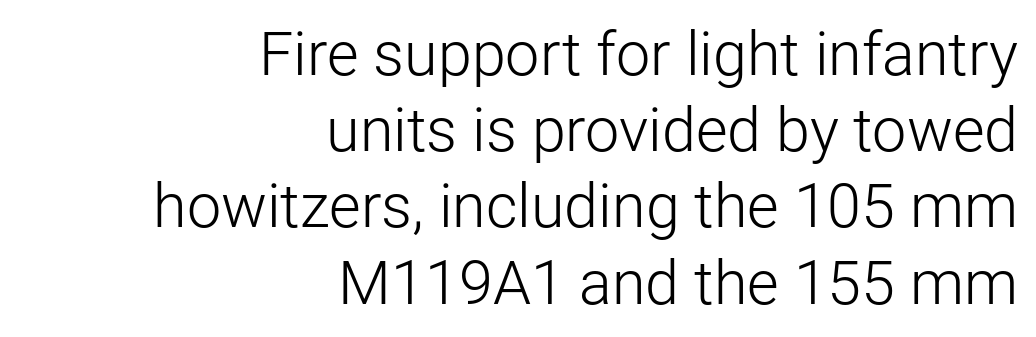
Q: Is the text bold? A: No.
Q: Is the text italic (slanted)? A: No, it is upright.
Q: Is the typeface a serif or a sans-serif typeface? A: Sans-serif.
Q: Is the text underlined? A: No.
Q: How is the paragraph aligned? A: Right-aligned.
Q: Is the spacing between letters normal or unusually wide? A: Normal.
Q: Is the spacing between lines tight, normal or loose? A: Normal.
Q: Width (condensed, normal, or wide)? A: Normal.
Q: Stroke contrast? A: Low.
Q: x-height? A: Medium.
Q: Monospaced? A: No.
